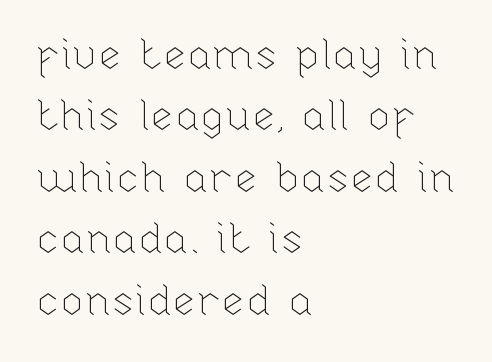
Underline: absent. Unlike italic type, these characters show no tilt at all. The cut favours lightness, reaching ordinary text weight at its darkest. Quick note: interline space is typical.
